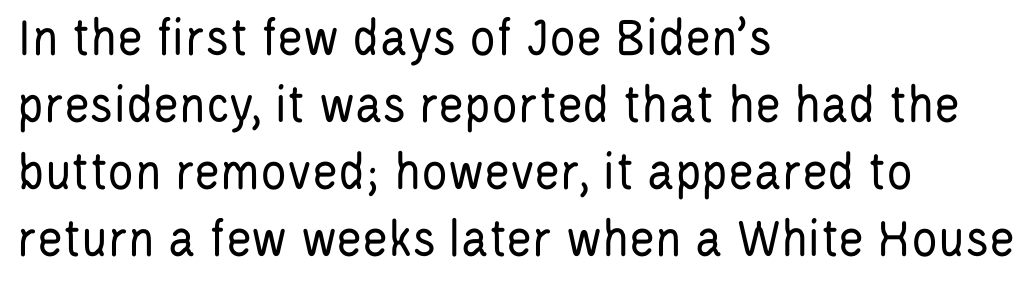
{"serif": "no", "italic": "no", "bold": "no", "weight": "regular", "width": "condensed", "stroke_contrast": "low", "x_height": "large", "monospaced": "no", "underline": "no", "align": "left", "line_spacing_ratio": 1.22, "letter_spacing": "normal", "letter_spacing_em": 0.0, "glyph_px": 55}
